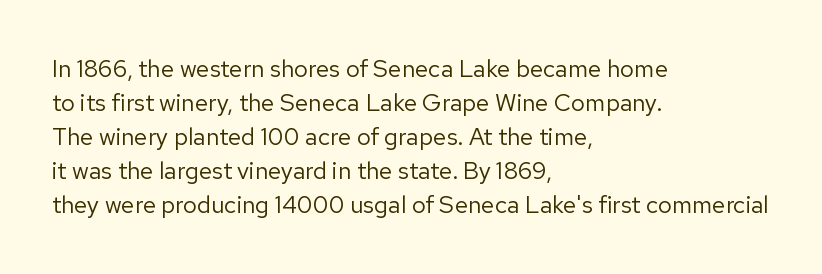
{"italic": "no", "bold": "no", "underline": "no", "align": "left", "line_spacing": "normal", "line_spacing_ratio": 1.42, "letter_spacing": "normal", "letter_spacing_em": 0.0, "glyph_px": 24}
